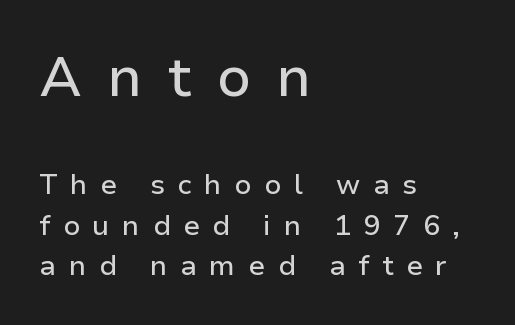
{"serif": "no", "italic": "no", "width": "normal", "stroke_contrast": "low", "x_height": "medium", "monospaced": "no", "underline": "no", "align": "left", "line_spacing": "normal", "line_spacing_ratio": 1.45, "letter_spacing": "wide", "letter_spacing_em": 0.45, "larger_block": "first", "size_ratio": 2.0, "glyph_px": 56}
